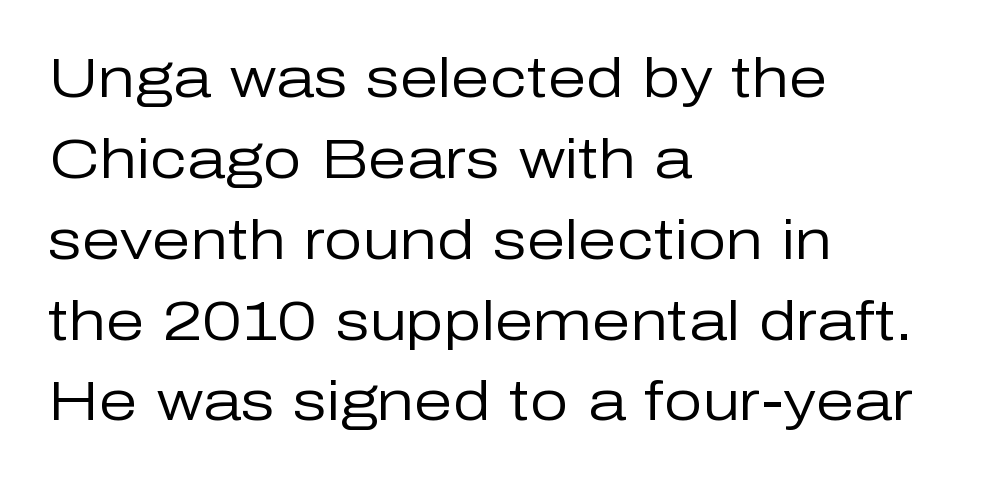
{"serif": "no", "italic": "no", "bold": "no", "weight": "regular", "width": "normal", "stroke_contrast": "low", "x_height": "medium", "monospaced": "no", "underline": "no", "align": "left", "line_spacing": "normal", "line_spacing_ratio": 1.47, "letter_spacing": "normal", "letter_spacing_em": 0.0, "glyph_px": 55}
